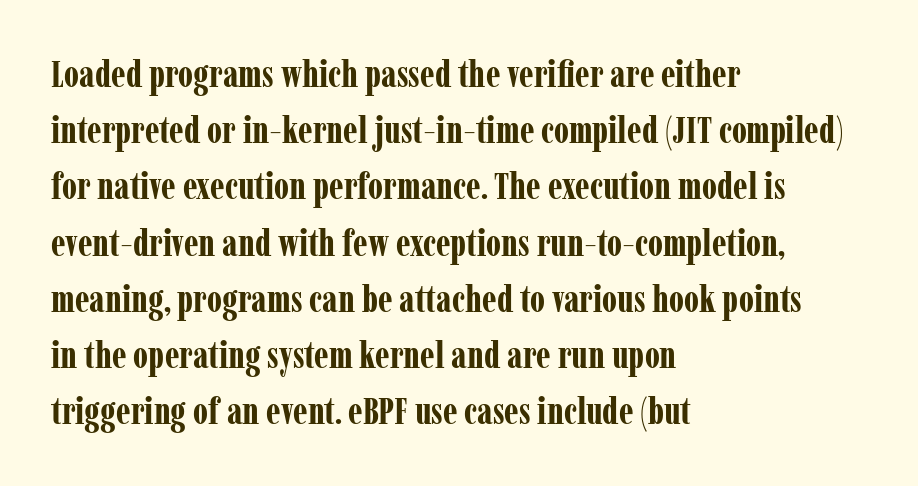
Examine the stroke ends and you'll spot serifs. Alignment: flush left. Honestly, the row spacing looks completely unremarkable. The horizontal fit of the characters is conventional and even.
